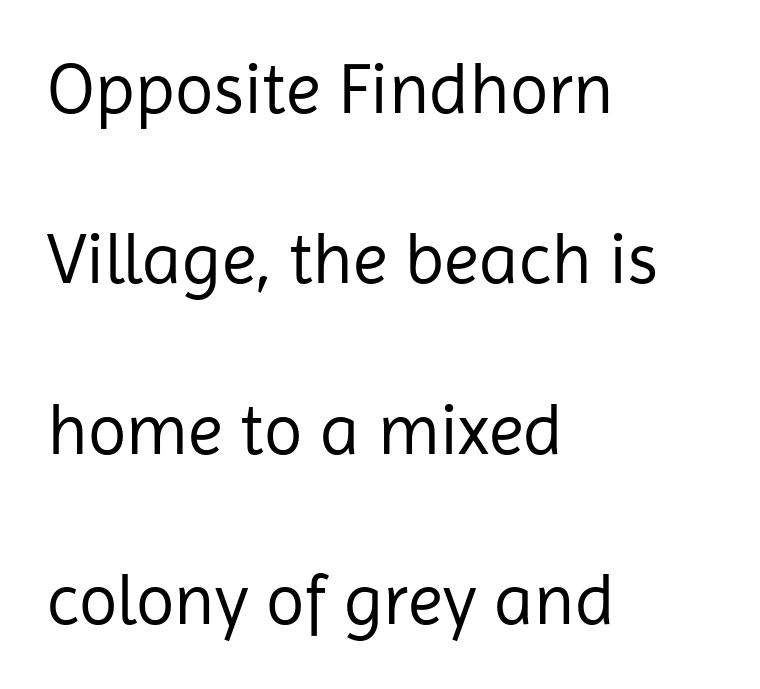
{"serif": "no", "italic": "no", "bold": "no", "weight": "regular", "width": "normal", "stroke_contrast": "low", "x_height": "medium", "monospaced": "no", "underline": "no", "align": "left", "line_spacing": "loose", "line_spacing_ratio": 2.4, "letter_spacing": "normal", "letter_spacing_em": 0.0, "glyph_px": 71}
